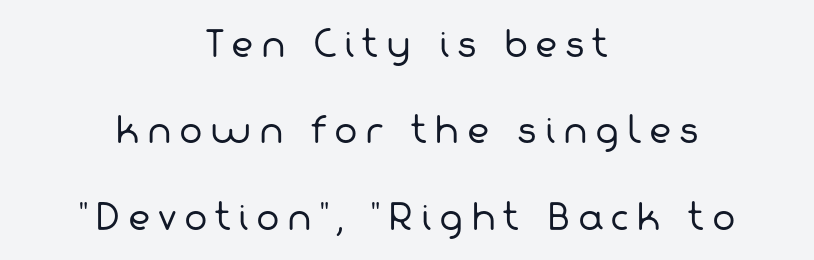
The image shows 35 px regular-weight sans-serif type; set centered, loose line spacing (2.47x), unusually wide letter spacing (+0.21 em), not underlined; low stroke contrast and a medium x-height.
